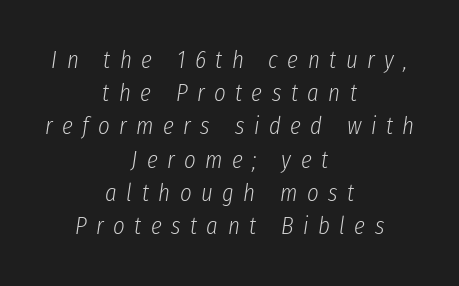
Q: Is the text bold? A: No.
Q: Is the text italic (slanted)? A: Yes, it leans right by about 8 degrees.
Q: Is the text underlined? A: No.
Q: How is the paragraph aligned? A: Centered.
Q: Is the spacing between letters normal or unusually wide? A: Unusually wide.
Q: Is the spacing between lines tight, normal or loose? A: Normal.
